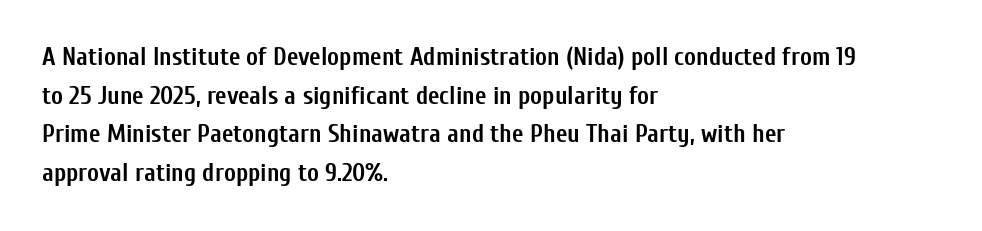
Lines of text with bare space underneath. Default kerning and tracking; the words read as compact shapes. Typeset ragged right — the left edge is the straight one. Regarding leading, the lines here are spaced in the standard way. Every stem runs plumb, perpendicular to the baseline.
